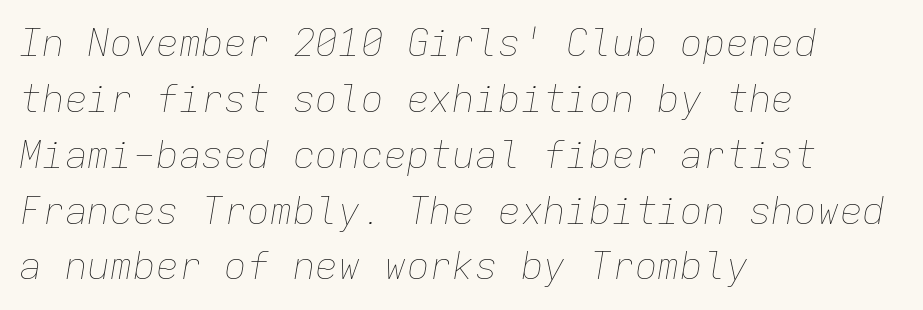
{"italic": "yes", "lean": "right", "slant_degrees": 9, "bold": "no", "weight": "thin", "width": "normal", "stroke_contrast": "low", "x_height": "medium", "monospaced": "yes", "underline": "no", "align": "left", "line_spacing": "normal", "line_spacing_ratio": 1.47, "letter_spacing": "normal", "letter_spacing_em": 0.0, "glyph_px": 38}
